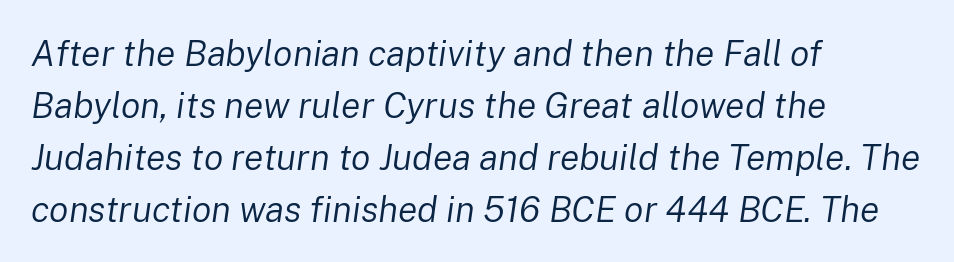
Q: Is the text bold? A: No.
Q: Is the text italic (slanted)? A: Yes, it leans right by about 8 degrees.
Q: Is the text underlined? A: No.
Q: How is the paragraph aligned? A: Left-aligned.
Q: Is the spacing between letters normal or unusually wide? A: Normal.
Q: Is the spacing between lines tight, normal or loose? A: Normal.
Q: Width (condensed, normal, or wide)? A: Normal.
Q: Stroke contrast? A: Low.
Q: x-height? A: Medium.
Q: Monospaced? A: No.
